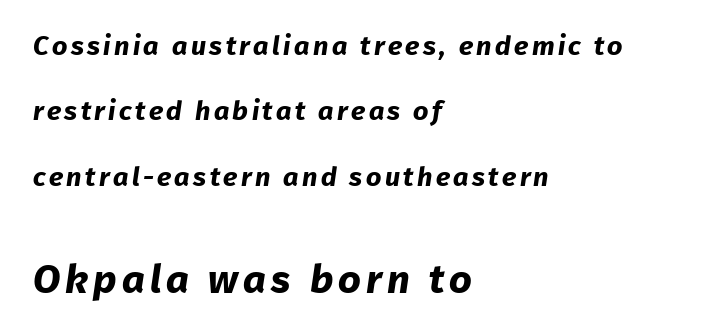
The image shows 40 px bold sans-serif type; set left-aligned, loose line spacing (2.42x), not underlined; the second (bottom) block is 1.48x larger; low stroke contrast and a medium x-height.
